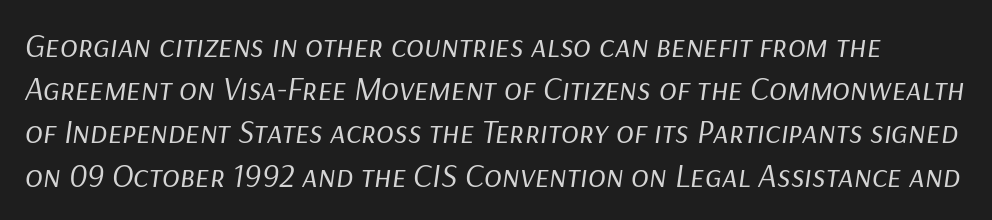
The image shows 33 px regular-weight type, italic (leaning right); set normal line spacing (1.31x), normal letter spacing, not underlined; low stroke contrast and a medium x-height.
